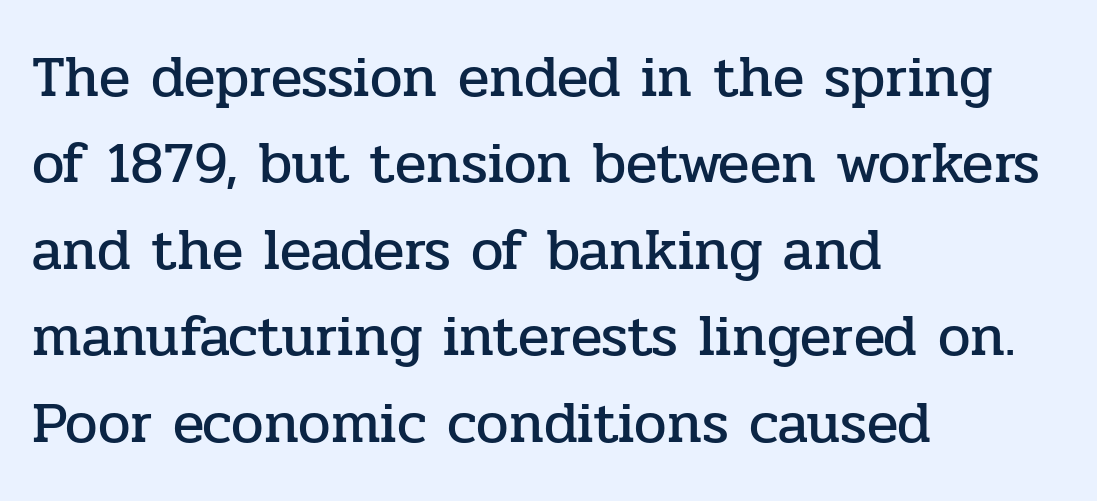
The image shows 58 px serif type, upright; set left-aligned, normal line spacing (1.49x), normal letter spacing, not underlined; low stroke contrast and a medium x-height.
